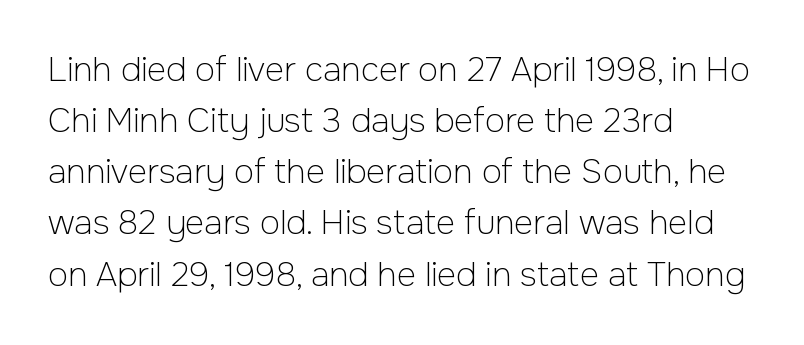
{"serif": "no", "italic": "no", "bold": "no", "weight": "light", "width": "normal", "stroke_contrast": "low", "x_height": "medium", "monospaced": "no", "underline": "no", "align": "left", "line_spacing": "normal", "line_spacing_ratio": 1.55, "letter_spacing": "normal", "letter_spacing_em": 0.0, "glyph_px": 33}
